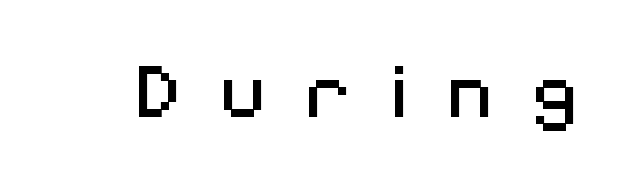
The image shows 80 px regular-weight sans-serif type, upright; set unusually wide letter spacing (+0.48 em), not underlined; medium stroke contrast and a medium x-height.
